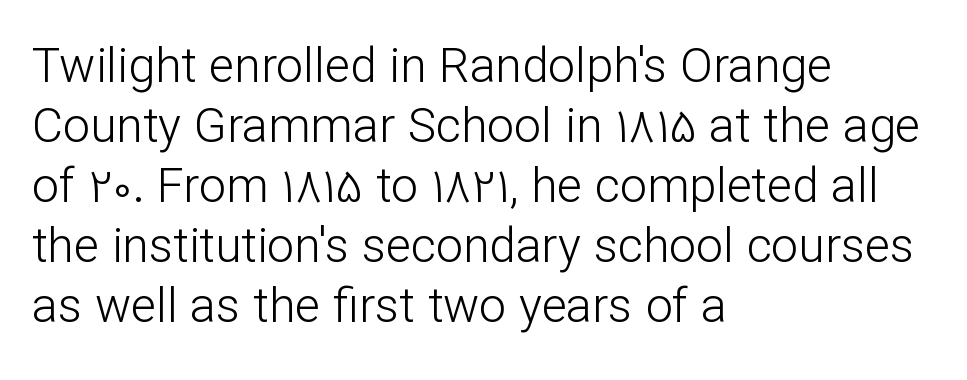
The block of text has a typical density, with ordinary space between rows. Check the space under the baseline: it is left empty. Stems and bowls with no extra thickness — not bold. Inter-character spacing is left at the font's built-in metrics. The face used here is a sans, in the tradition of grotesques and geometrics. Visually the block forms a straight wall on the left and a jagged coastline on the right.
